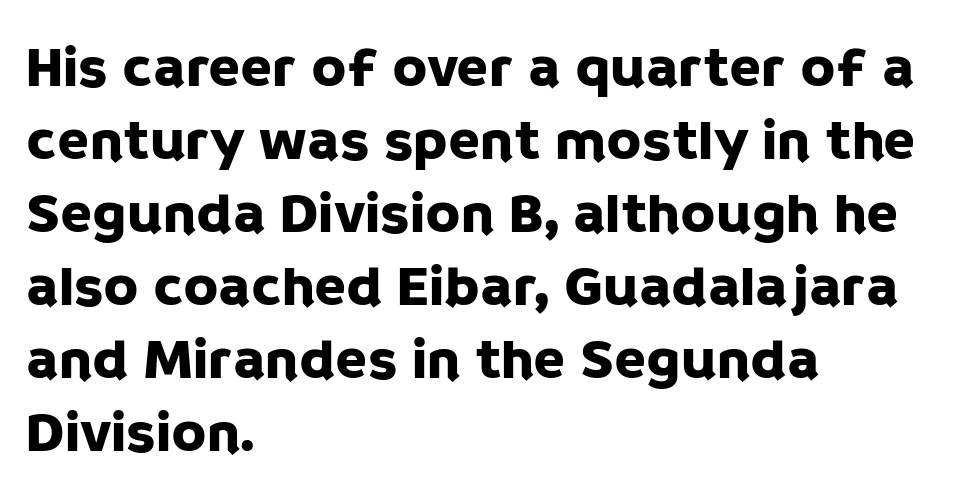
Q: Is the text italic (slanted)? A: No, it is upright.
Q: Is the typeface a serif or a sans-serif typeface? A: Sans-serif.
Q: Is the text underlined? A: No.
Q: How is the paragraph aligned? A: Left-aligned.
Q: Is the spacing between letters normal or unusually wide? A: Normal.
Q: Is the spacing between lines tight, normal or loose? A: Normal.
Q: Width (condensed, normal, or wide)? A: Normal.
Q: Stroke contrast? A: Low.
Q: x-height? A: Large.
Q: Monospaced? A: No.
